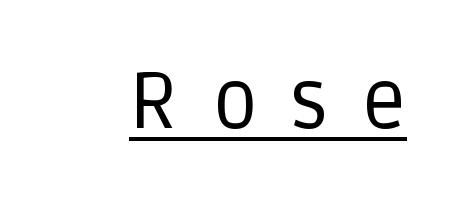
Q: Is the text bold? A: No.
Q: Is the text italic (slanted)? A: No, it is upright.
Q: Is the typeface a serif or a sans-serif typeface? A: Sans-serif.
Q: Is the text underlined? A: Yes.
Q: Is the spacing between letters normal or unusually wide? A: Unusually wide.
Q: Width (condensed, normal, or wide)? A: Normal.
Q: Stroke contrast? A: Low.
Q: x-height? A: Large.
Q: Monospaced? A: No.
